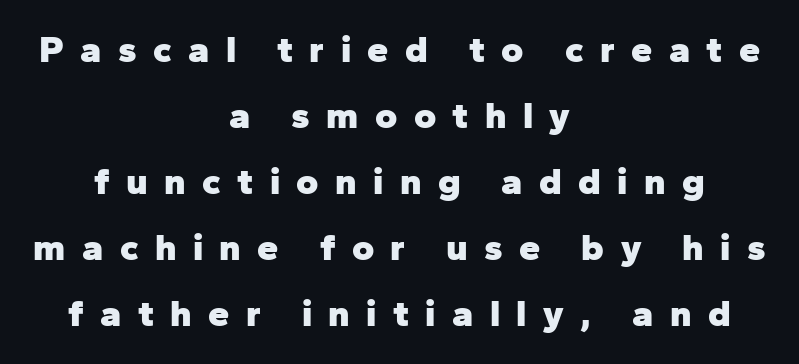
The face used here is proportionally spaced, like ordinary book or web type. A full-strength bold gives these letters their thick strokes. A typesetter would label this face a sans. The whitespace from short lines is split evenly between both sides. In terms of letterspacing, this is a distinctly airy, spread setting.
